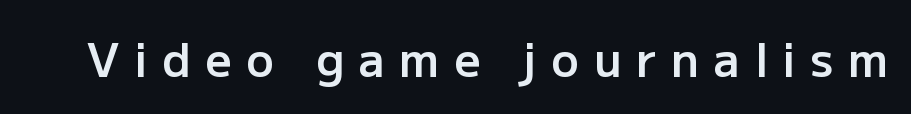
{"serif": "no", "italic": "no", "bold": "semi", "weight": "semibold", "width": "normal", "stroke_contrast": "low", "x_height": "medium", "monospaced": "no", "underline": "no", "letter_spacing": "wide", "letter_spacing_em": 0.32, "glyph_px": 46}
